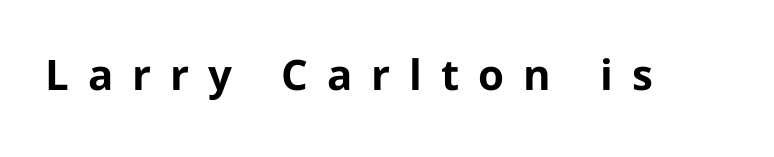
{"serif": "no", "italic": "no", "bold": "yes", "weight": "bold", "width": "normal", "stroke_contrast": "low", "x_height": "medium", "monospaced": "no", "underline": "no", "letter_spacing": "wide", "letter_spacing_em": 0.45, "glyph_px": 42}
